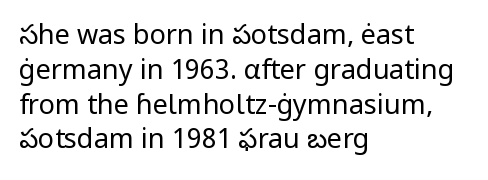
Q: Is the text bold? A: No.
Q: Is the text italic (slanted)? A: No, it is upright.
Q: Is the text underlined? A: No.
Q: How is the paragraph aligned? A: Left-aligned.
Q: Is the spacing between letters normal or unusually wide? A: Normal.
Q: Is the spacing between lines tight, normal or loose? A: Normal.
